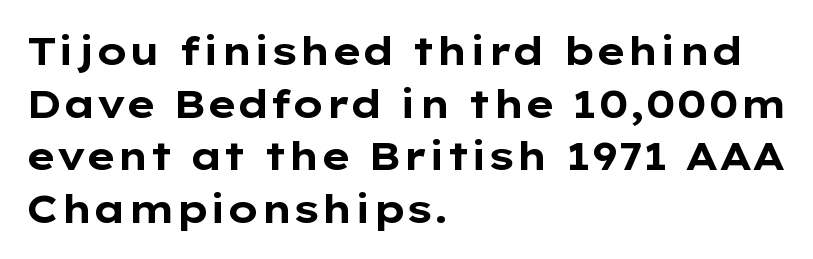
Q: Is the text bold? A: Yes.
Q: Is the text italic (slanted)? A: No, it is upright.
Q: Is the typeface a serif or a sans-serif typeface? A: Sans-serif.
Q: Is the text underlined? A: No.
Q: How is the paragraph aligned? A: Left-aligned.
Q: Is the spacing between letters normal or unusually wide? A: Normal.
Q: Is the spacing between lines tight, normal or loose? A: Normal.
Q: Width (condensed, normal, or wide)? A: Wide.
Q: Stroke contrast? A: Low.
Q: x-height? A: Medium.
Q: Monospaced? A: No.
